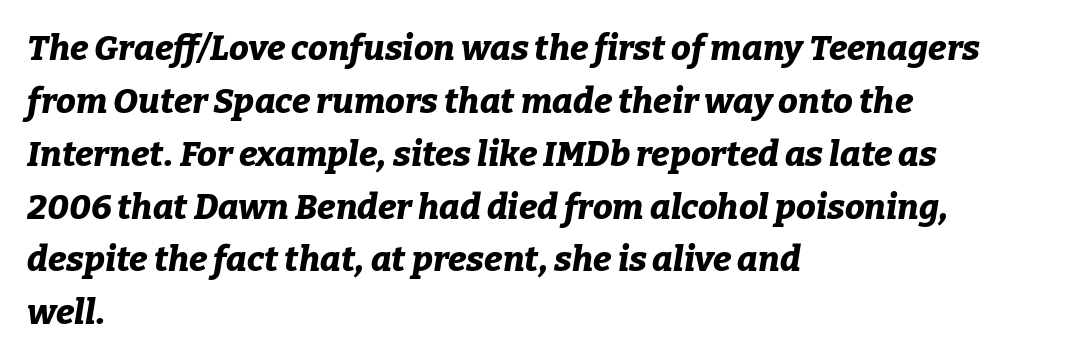
Does the leading feel generous? No, just average. These lines keep a tight, regular rhythm from letter to letter. The font is running at its bold setting. Varying glyph widths throughout — classic text-font behaviour. One-word summary of the alignment: left.
